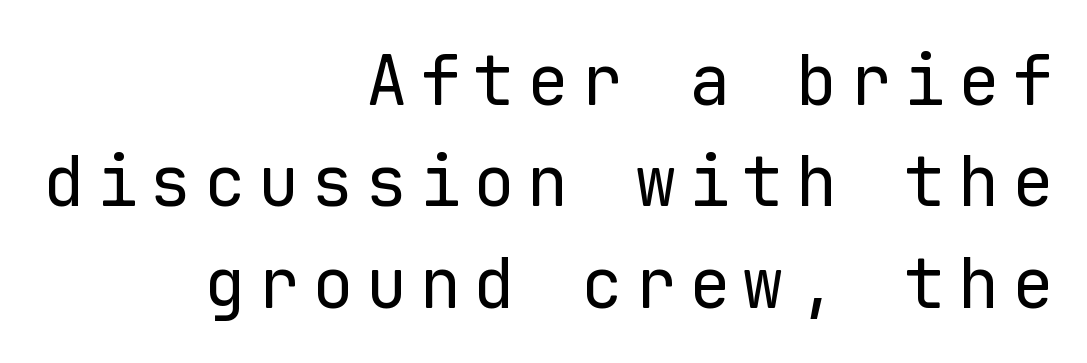
The image shows 69 px regular-weight sans-serif type, upright, monospaced; set right-aligned, normal line spacing (1.47x), not underlined; low stroke contrast and a medium x-height.
